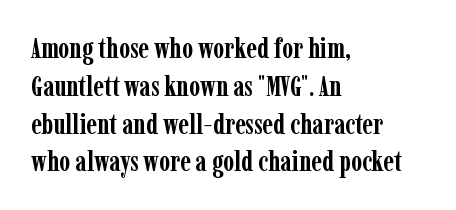
The image shows 28 px semibold, condensed serif type, upright; set left-aligned, normal line spacing (1.35x), normal letter spacing, not underlined; low stroke contrast and a medium x-height.
